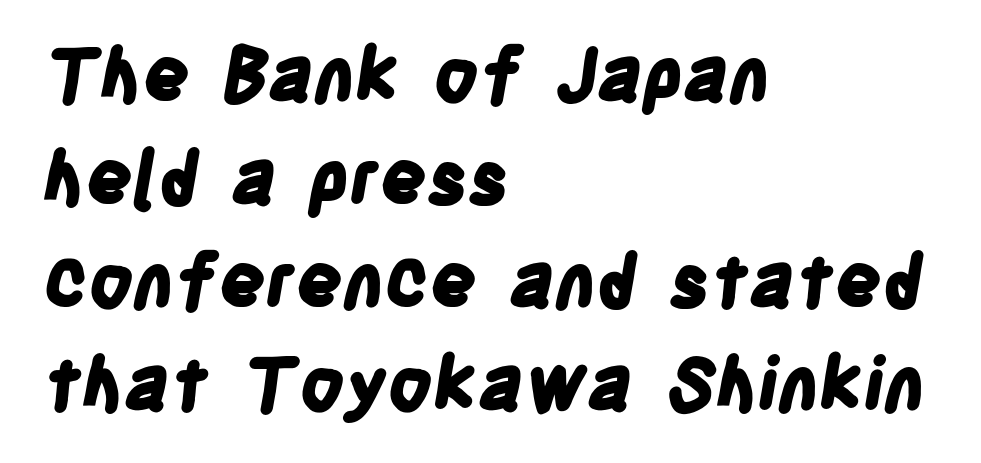
Grotesque or geometric, the face here clearly has no serifs. The face used here is proportionally spaced, like ordinary book or web type. Is there much room between lines? A standard amount, neither cramped nor airy. Underlining? Definitely not there. The rendering uses a bold face; every stroke is thick and dark. Here the glyphs are tracked normally, forming tight word shapes.
